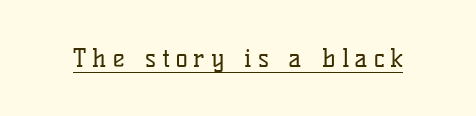
The image shows 25 px text type, upright; set unusually wide letter spacing (+0.24 em), underlined.
